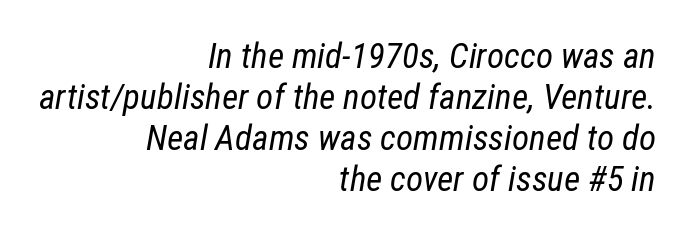
The image shows 35 px regular-weight, condensed type, italic (leaning right); set right-aligned, line spacing 1.17x, normal letter spacing, not underlined; low stroke contrast and a medium x-height.
